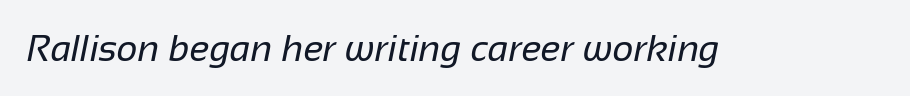
{"serif": "no", "bold": "no", "weight": "regular", "width": "normal", "stroke_contrast": "low", "x_height": "medium", "monospaced": "no", "underline": "no", "letter_spacing": "normal", "letter_spacing_em": 0.0, "glyph_px": 37}
